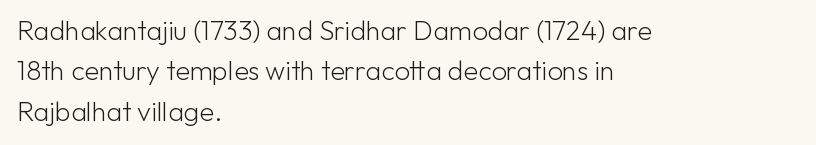
{"italic": "no", "bold": "no", "underline": "no", "align": "left", "line_spacing": "normal", "line_spacing_ratio": 1.5, "letter_spacing": "normal", "letter_spacing_em": 0.0, "glyph_px": 27}
